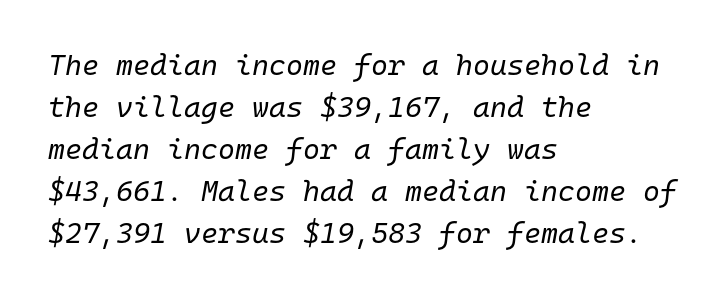
{"italic": "yes", "lean": "right", "slant_degrees": 10, "bold": "no", "weight": "regular", "width": "normal", "stroke_contrast": "low", "x_height": "medium", "monospaced": "yes", "underline": "no", "align": "left", "line_spacing": "normal", "line_spacing_ratio": 1.45, "letter_spacing": "normal", "letter_spacing_em": 0.0, "glyph_px": 29}
